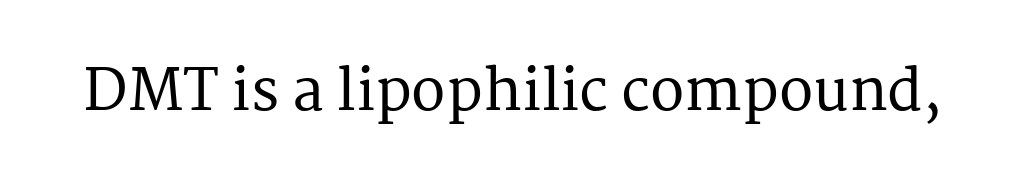
{"serif": "yes", "italic": "no", "width": "normal", "stroke_contrast": "medium", "x_height": "medium", "monospaced": "no", "underline": "no", "letter_spacing": "normal", "letter_spacing_em": 0.0, "glyph_px": 57}
